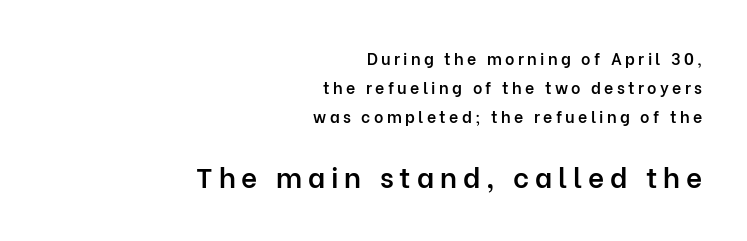
{"serif": "no", "italic": "no", "bold": "semi", "weight": "semibold", "width": "normal", "stroke_contrast": "low", "x_height": "medium", "monospaced": "no", "underline": "no", "align": "right", "line_spacing_ratio": 1.8, "letter_spacing": "wide", "letter_spacing_em": 0.21, "larger_block": "second", "size_ratio": 1.75, "glyph_px": 28}
